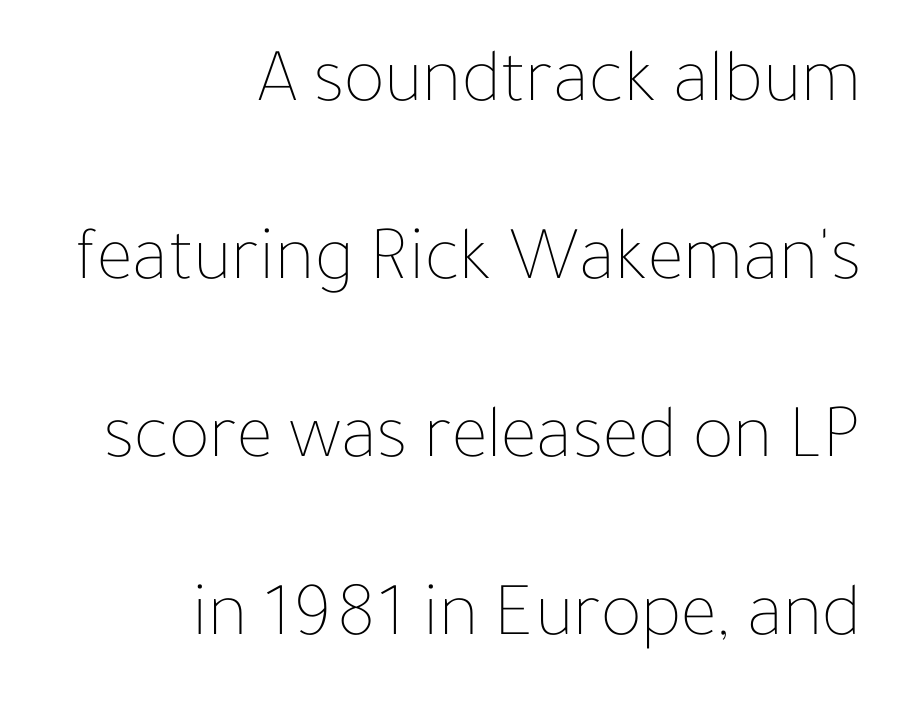
The image shows 77 px thin type, upright; set right-aligned, loose line spacing (2.31x), normal letter spacing, not underlined; low stroke contrast and a medium x-height.
